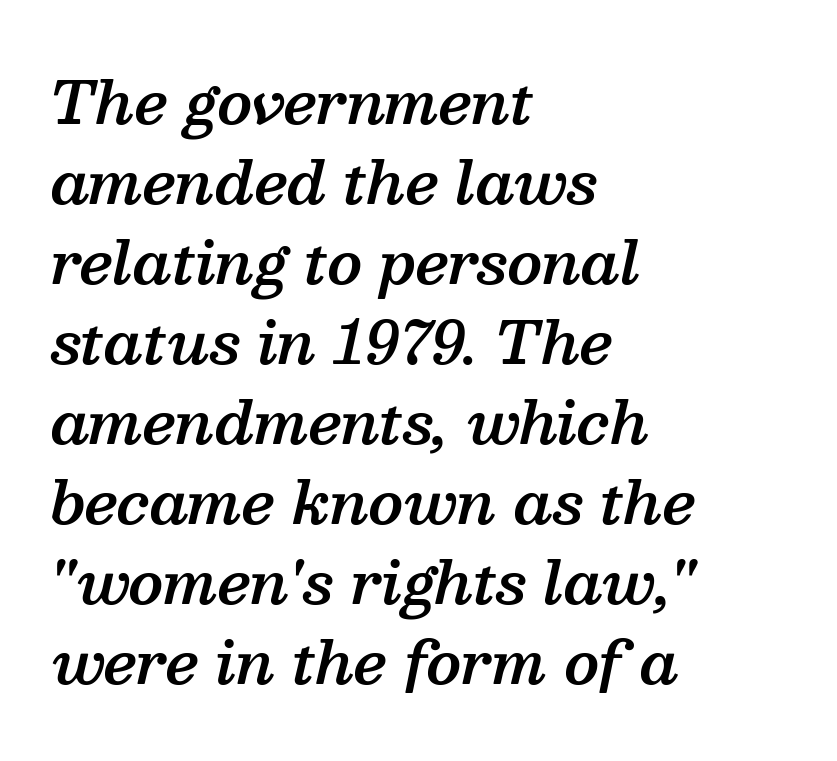
Q: Is the text bold? A: Semi-bold.
Q: Is the text italic (slanted)? A: Yes, it leans right by about 13 degrees.
Q: Is the typeface a serif or a sans-serif typeface? A: Serif.
Q: Is the text underlined? A: No.
Q: How is the paragraph aligned? A: Left-aligned.
Q: Is the spacing between letters normal or unusually wide? A: Normal.
Q: Is the spacing between lines tight, normal or loose? A: Normal.
Q: Width (condensed, normal, or wide)? A: Normal.
Q: Stroke contrast? A: Medium.
Q: x-height? A: Medium.
Q: Monospaced? A: No.
